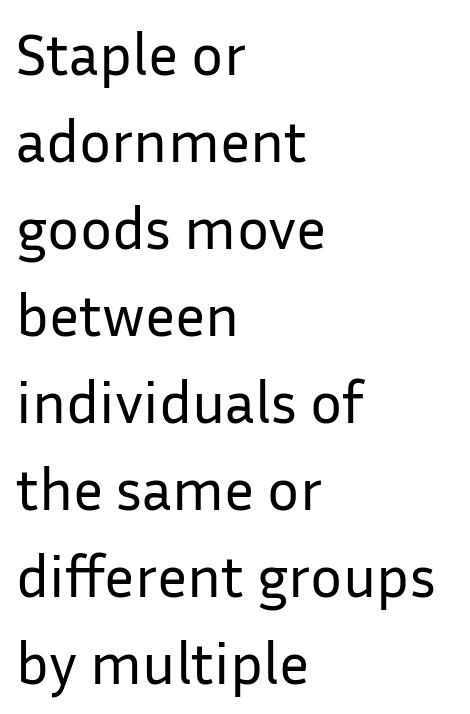
{"serif": "no", "italic": "no", "bold": "no", "weight": "regular", "width": "normal", "stroke_contrast": "low", "x_height": "medium", "monospaced": "no", "underline": "no", "align": "left", "line_spacing": "normal", "line_spacing_ratio": 1.45, "letter_spacing": "normal", "letter_spacing_em": 0.0, "glyph_px": 60}
